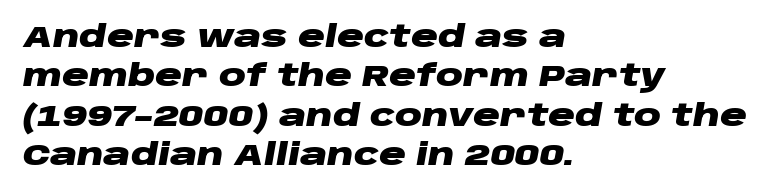
{"italic": "yes", "lean": "right", "slant_degrees": 10, "bold": "yes", "weight": "heavy", "width": "wide", "stroke_contrast": "low", "x_height": "large", "monospaced": "no", "underline": "no", "align": "left", "line_spacing": "normal", "line_spacing_ratio": 1.31, "letter_spacing": "normal", "letter_spacing_em": 0.0, "glyph_px": 30}
